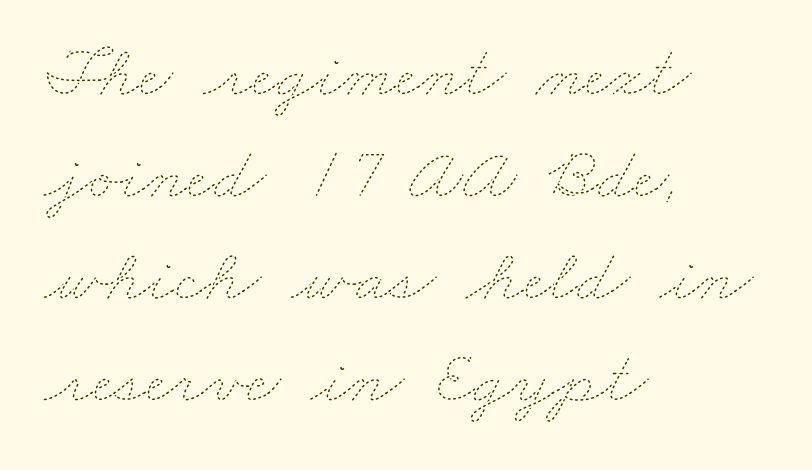
Q: Is the text bold? A: No.
Q: Is the text underlined? A: No.
Q: How is the paragraph aligned? A: Left-aligned.
Q: Is the spacing between letters normal or unusually wide? A: Normal.
Q: Is the spacing between lines tight, normal or loose? A: Normal.
Q: Width (condensed, normal, or wide)? A: Wide.
Q: Stroke contrast? A: Low.
Q: x-height? A: Small.
Q: Monospaced? A: No.
